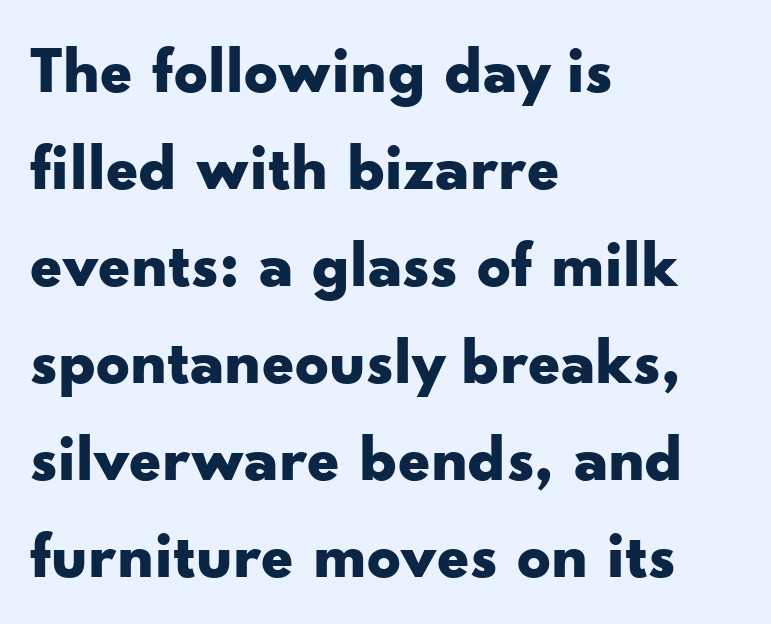
In terms of posture, this sample is upright. Where is the straight margin? On the left. Plain, unruled lines of type. Nothing unusual about the tracking: characters are spaced as the font intends.
